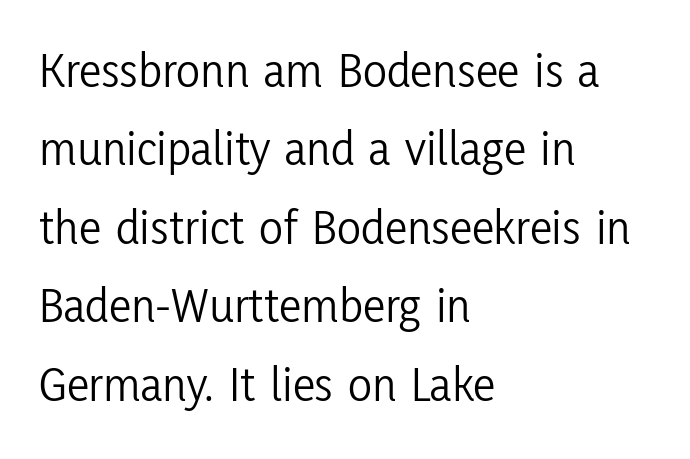
The letters advance in unequal steps, a hallmark of proportional type. Each row of text sits above clean, open space. Heaviness? Minimal to ordinary, like unemphasized prose. A typesetter would mark this as roman, not italic. The ragged edge is on the right, which tells us the setting is flush left.
